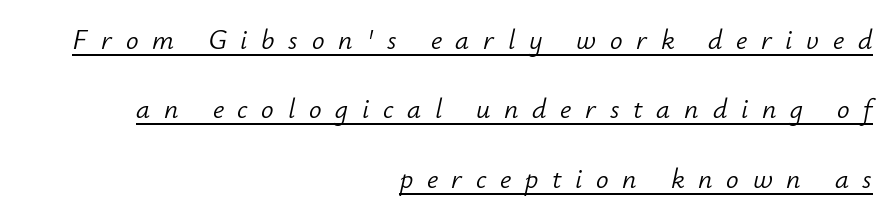
You could only call the tracking loose — the letters float apart. Do the characters align in a grid? No, the font is proportional. Think standard paragraph weight, or any step lighter than that. Check the space under the baseline: a stroke is drawn there. The vertical gap from one line to the next is large. The specimen reads as italic at a glance.
